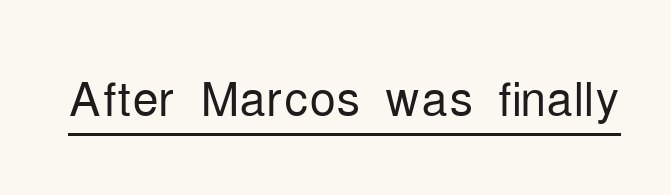
Posture: vertical. Font category for this specimen: sans-serif. The typesetter has applied underlining to the passage shown. Inter-character spacing is left at the font's built-in metrics.
